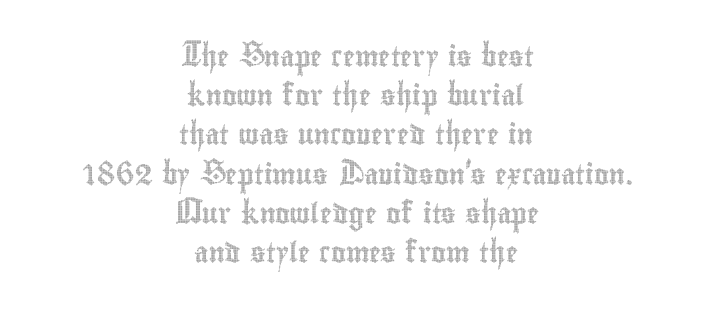
The image shows 20 px text type, upright; set centered, loose line spacing (1.96x), normal letter spacing, not underlined.
